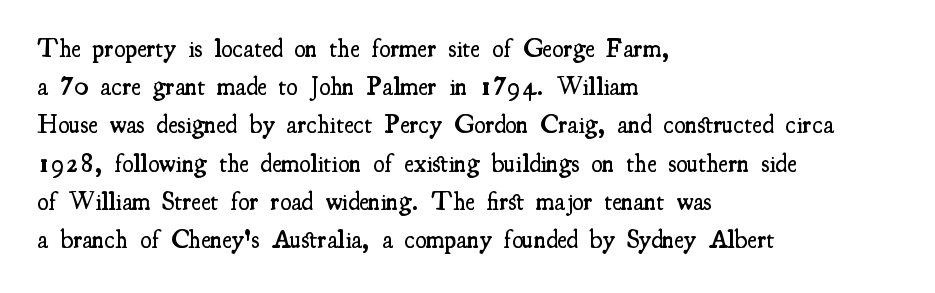
The image shows 26 px text type, upright; set left-aligned, normal line spacing (1.47x), normal letter spacing, not underlined.
